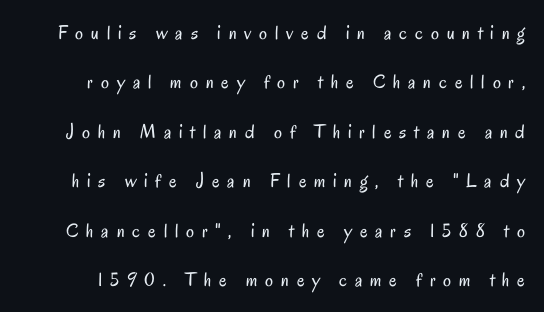
{"italic": "no", "bold": "no", "underline": "no", "line_spacing": "loose", "line_spacing_ratio": 2.47, "letter_spacing": "wide", "letter_spacing_em": 0.39, "glyph_px": 20}
